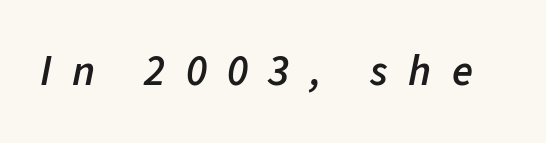
{"italic": "yes", "lean": "right", "slant_degrees": 11, "bold": "semi", "weight": "semibold", "width": "normal", "stroke_contrast": "low", "x_height": "medium", "monospaced": "no", "underline": "no", "letter_spacing": "wide", "letter_spacing_em": 0.47, "glyph_px": 43}
